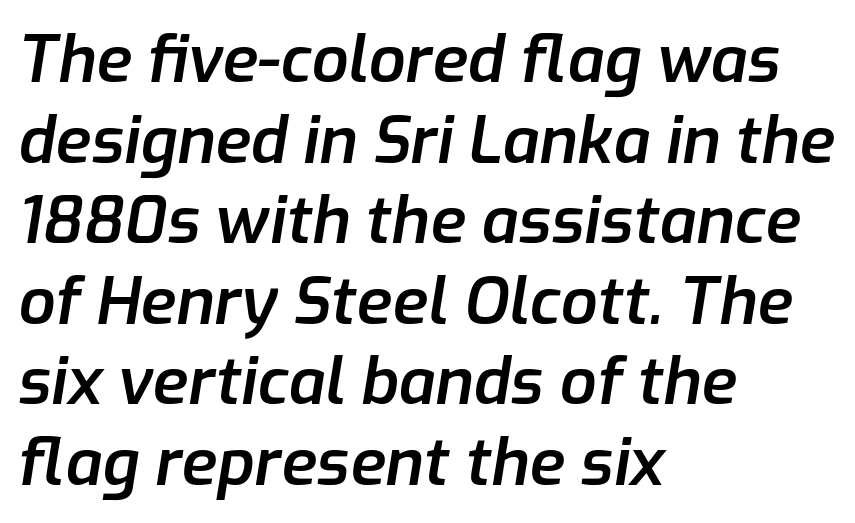
Horizontally, the lines are justified to the leading edge only. Descenders hang freely into open space. Tracking here is standard; glyphs follow each other at the usual distance. Look at the stroke-to-counter ratio: somewhat heavy, a semibold. The letters advance in unequal steps, a hallmark of proportional type.
